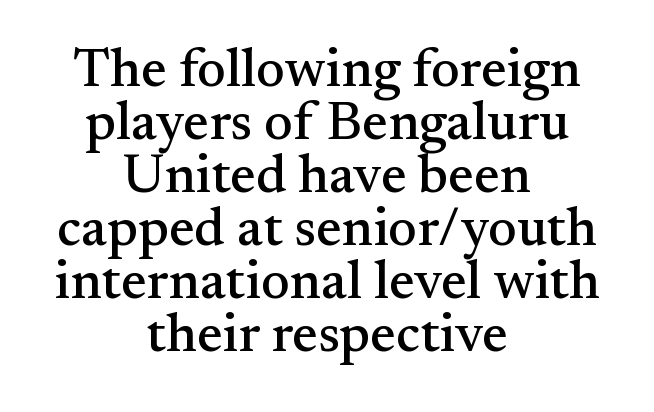
Closely set lines give the paragraph a compact silhouette. Between one letter and the next there's only the usual sliver of space. In CSS terms this would be text-align: center. Posture: upright roman. Note: serifs present on the glyphs.
